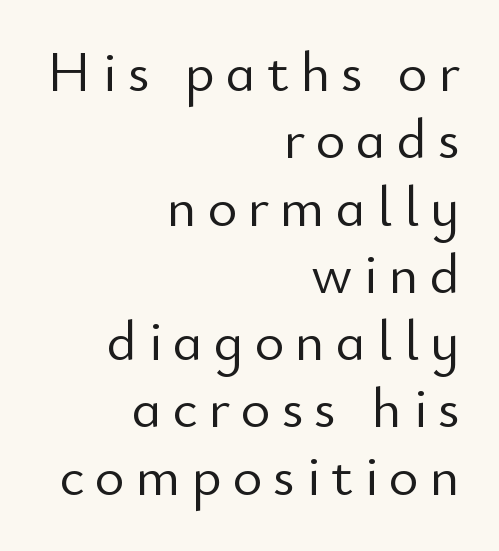
Do the characters align in a grid? No, the font is proportional. Every character sits straight up, as roman type does. Right-aligned paragraph, ragged on the left. Descenders hang freely into open space. Typographically, this falls in the sans-serif category.
